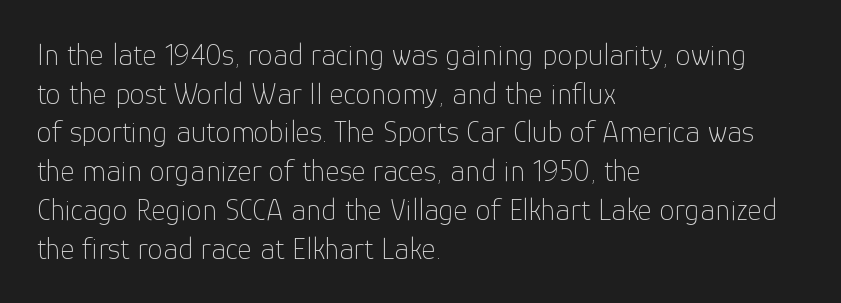
{"serif": "no", "italic": "no", "bold": "no", "weight": "thin", "width": "normal", "stroke_contrast": "low", "x_height": "medium", "monospaced": "no", "underline": "no", "align": "left", "line_spacing": "normal", "line_spacing_ratio": 1.25, "letter_spacing": "normal", "letter_spacing_em": 0.0, "glyph_px": 31}
